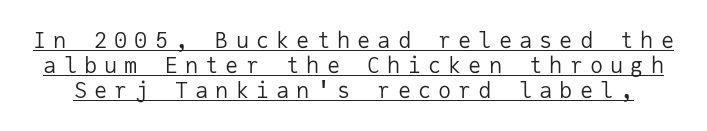
{"italic": "no", "bold": "no", "underline": "yes", "line_spacing": "tight", "line_spacing_ratio": 1.14, "letter_spacing": "wide", "letter_spacing_em": 0.32, "glyph_px": 22}
